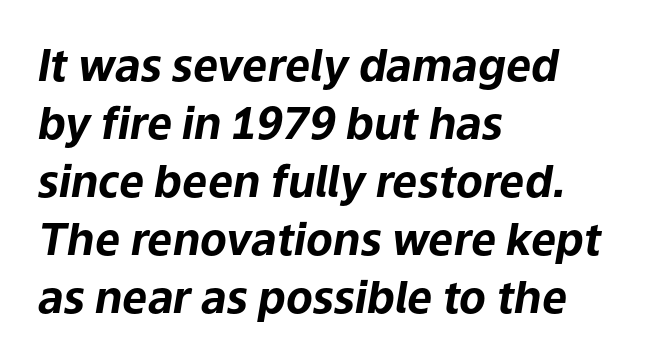
Q: Is the text bold? A: Yes.
Q: Is the text italic (slanted)? A: Yes, it leans right by about 9 degrees.
Q: Is the text underlined? A: No.
Q: How is the paragraph aligned? A: Left-aligned.
Q: Is the spacing between letters normal or unusually wide? A: Normal.
Q: Is the spacing between lines tight, normal or loose? A: Normal.
Q: Width (condensed, normal, or wide)? A: Normal.
Q: Stroke contrast? A: Low.
Q: x-height? A: Medium.
Q: Monospaced? A: No.
